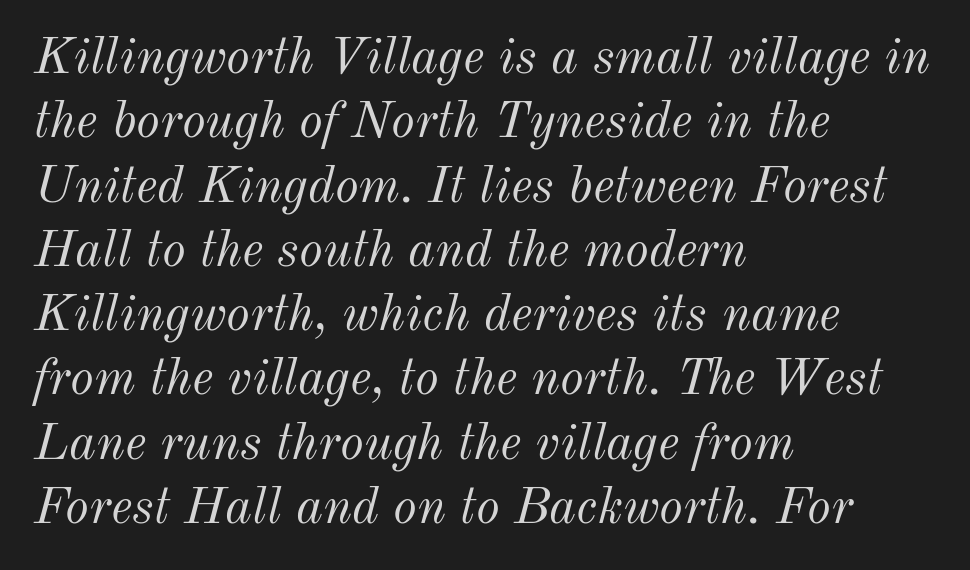
{"italic": "yes", "lean": "right", "slant_degrees": 12, "bold": "no", "weight": "light", "width": "normal", "stroke_contrast": "medium", "x_height": "small", "monospaced": "no", "underline": "no", "align": "left", "line_spacing": "normal", "line_spacing_ratio": 1.26, "letter_spacing": "normal", "letter_spacing_em": 0.0, "glyph_px": 51}
